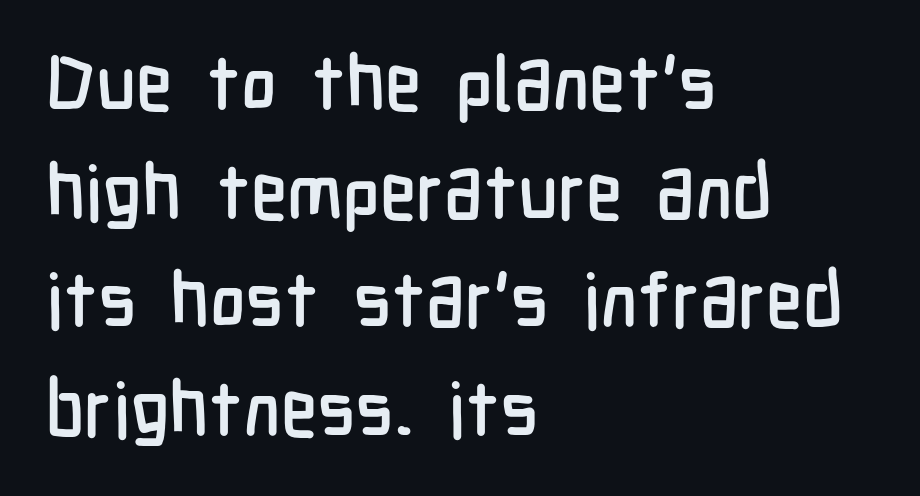
Q: Is the text italic (slanted)? A: No, it is upright.
Q: Is the typeface a serif or a sans-serif typeface? A: Sans-serif.
Q: Is the text underlined? A: No.
Q: How is the paragraph aligned? A: Left-aligned.
Q: Is the spacing between letters normal or unusually wide? A: Normal.
Q: Is the spacing between lines tight, normal or loose? A: Normal.
Q: Width (condensed, normal, or wide)? A: Condensed.
Q: Stroke contrast? A: Low.
Q: x-height? A: Medium.
Q: Monospaced? A: No.
